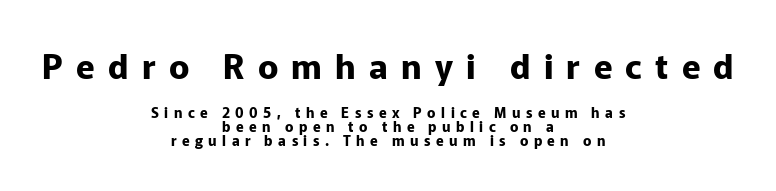
Q: Is the text bold? A: Yes.
Q: Is the text italic (slanted)? A: No, it is upright.
Q: Is the typeface a serif or a sans-serif typeface? A: Sans-serif.
Q: Is the text underlined? A: No.
Q: How is the paragraph aligned? A: Centered.
Q: Is the spacing between letters normal or unusually wide? A: Unusually wide.
Q: Is the spacing between lines tight, normal or loose? A: Tight.
Q: Which block of text is set in a larger size, the first (top) or the second (bottom)? A: The first (top) one.
Q: Width (condensed, normal, or wide)? A: Normal.
Q: Stroke contrast? A: Low.
Q: x-height? A: Medium.
Q: Monospaced? A: No.
